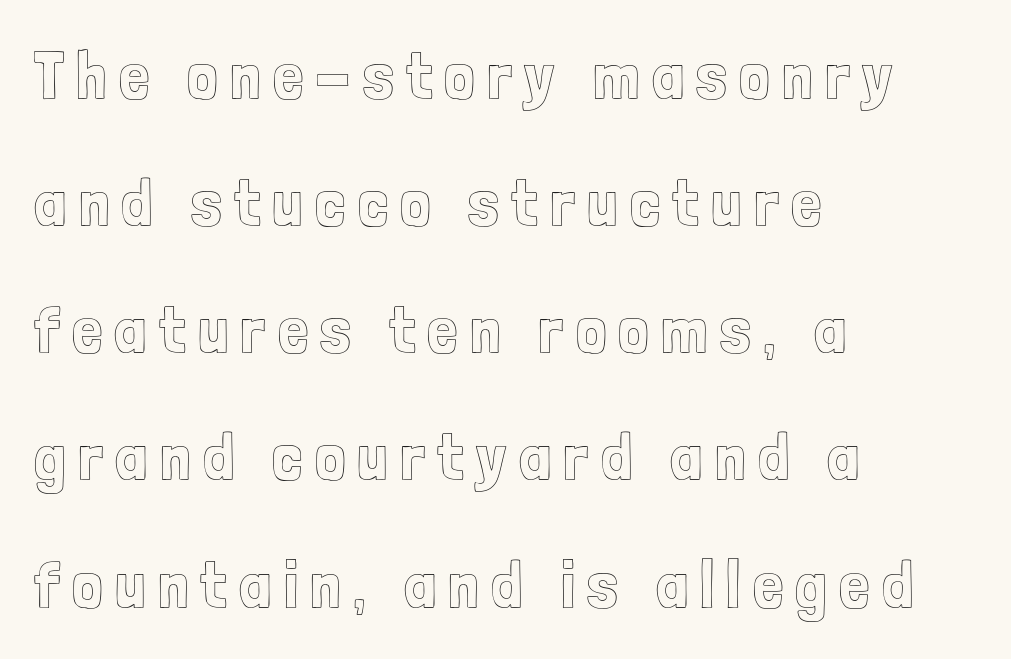
Rule under the text: the space is simply empty. Designer's note — italics off, roman on. The paragraph has a hard left edge and a soft right edge. Each letter keeps its own natural width here, so spacing adapts to shape.
